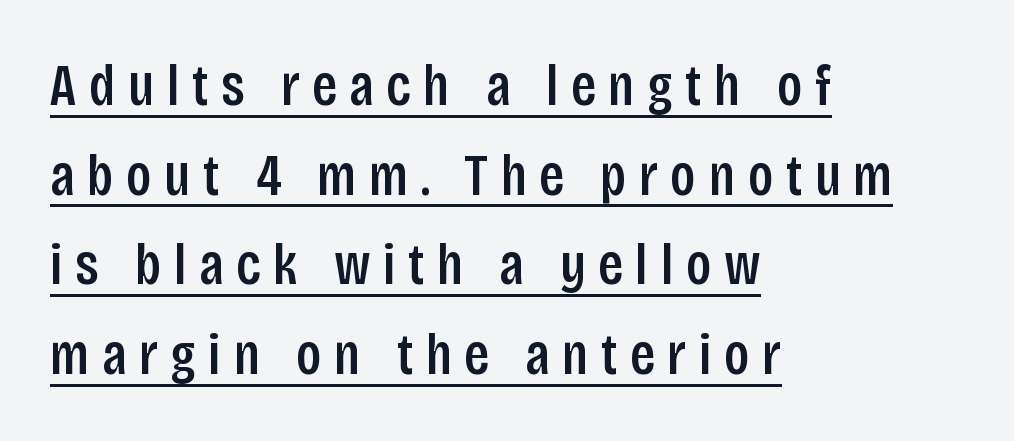
Q: Is the text bold? A: Semi-bold.
Q: Is the text italic (slanted)? A: No, it is upright.
Q: Is the typeface a serif or a sans-serif typeface? A: Sans-serif.
Q: Is the text underlined? A: Yes.
Q: How is the paragraph aligned? A: Left-aligned.
Q: Is the spacing between letters normal or unusually wide? A: Unusually wide.
Q: Is the spacing between lines tight, normal or loose? A: Normal.
Q: Width (condensed, normal, or wide)? A: Condensed.
Q: Stroke contrast? A: Low.
Q: x-height? A: Large.
Q: Monospaced? A: No.
